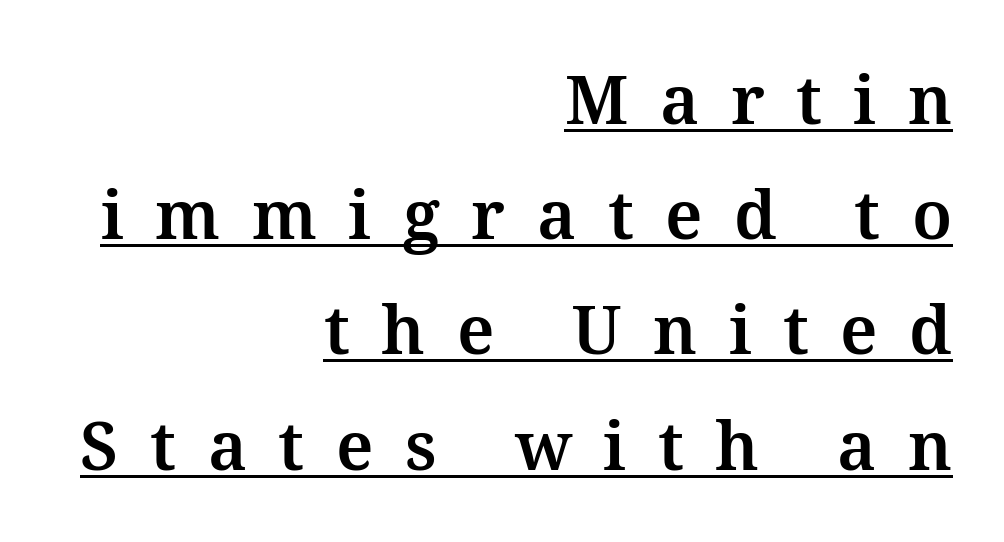
The image shows 67 px bold type, upright; set right-aligned, line spacing 1.72x, unusually wide letter spacing (+0.47 em), underlined; medium stroke contrast and a medium x-height.
